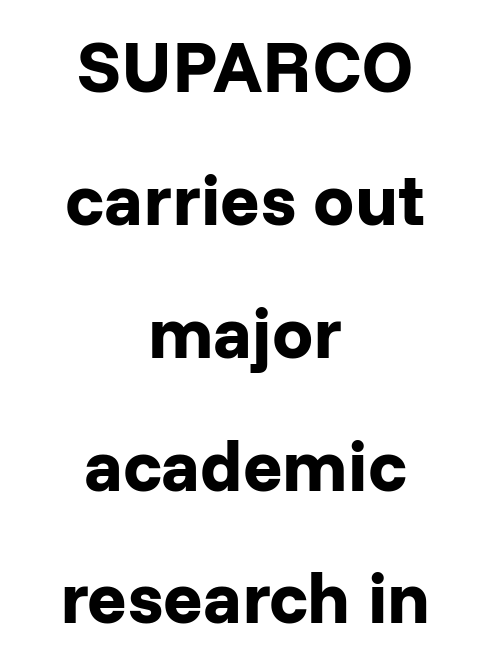
Q: Is the text bold? A: Yes.
Q: Is the text italic (slanted)? A: No, it is upright.
Q: Is the typeface a serif or a sans-serif typeface? A: Sans-serif.
Q: Is the text underlined? A: No.
Q: How is the paragraph aligned? A: Centered.
Q: Is the spacing between letters normal or unusually wide? A: Normal.
Q: Width (condensed, normal, or wide)? A: Normal.
Q: Stroke contrast? A: Low.
Q: x-height? A: Medium.
Q: Monospaced? A: No.
